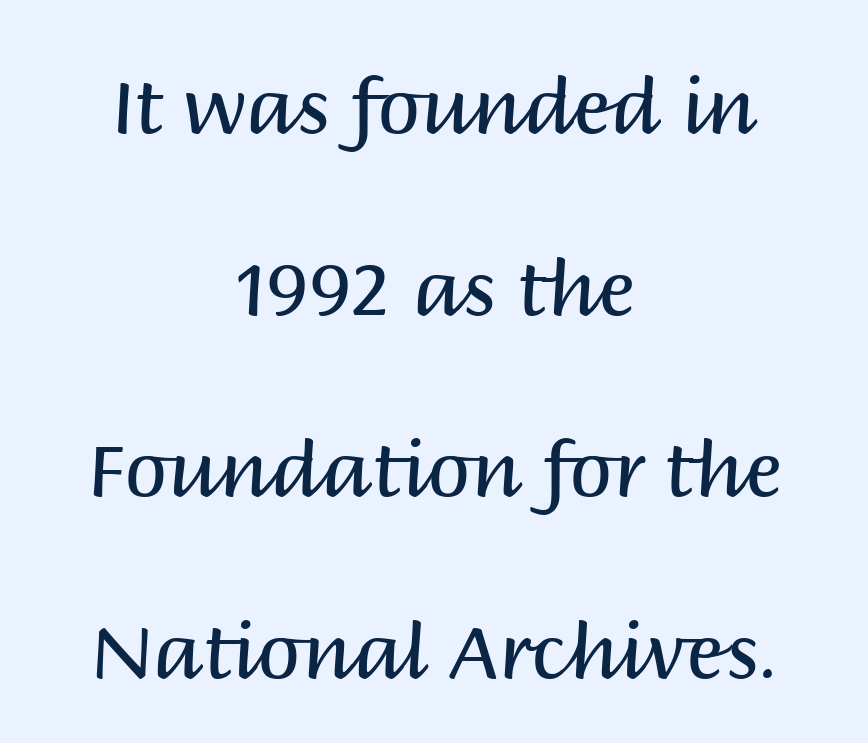
The image shows 77 px regular-weight sans-serif type; set centered, loose line spacing (2.36x), normal letter spacing, not underlined; medium stroke contrast and a large x-height.
